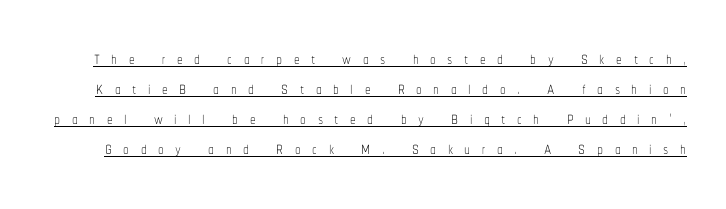
{"italic": "no", "bold": "no", "underline": "yes", "line_spacing": "normal", "line_spacing_ratio": 1.31, "letter_spacing": "wide", "letter_spacing_em": 0.5, "glyph_px": 23}
